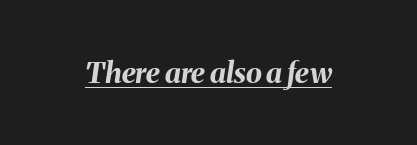
Q: Is the text bold? A: Yes.
Q: Is the text italic (slanted)? A: Yes, it leans right by about 8 degrees.
Q: Is the text underlined? A: Yes.
Q: Is the spacing between letters normal or unusually wide? A: Normal.
Q: Width (condensed, normal, or wide)? A: Normal.
Q: Stroke contrast? A: Medium.
Q: x-height? A: Medium.
Q: Monospaced? A: No.
